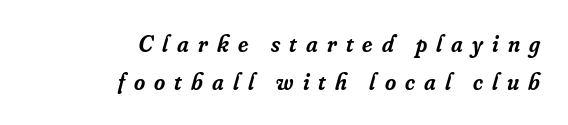
Q: Is the text bold? A: Semi-bold.
Q: Is the text italic (slanted)? A: Yes, it leans right by about 16 degrees.
Q: Is the text underlined? A: No.
Q: How is the paragraph aligned? A: Right-aligned.
Q: Is the spacing between letters normal or unusually wide? A: Unusually wide.
Q: Is the spacing between lines tight, normal or loose? A: Normal.
